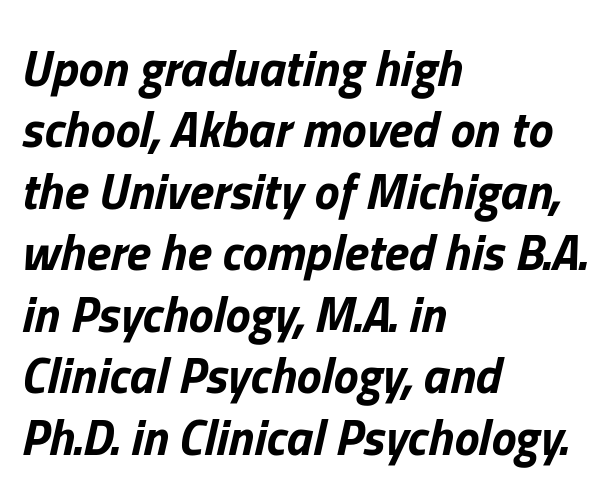
The image shows 50 px bold type, italic (leaning right); set left-aligned, line spacing 1.23x, normal letter spacing, not underlined; low stroke contrast and a medium x-height.
